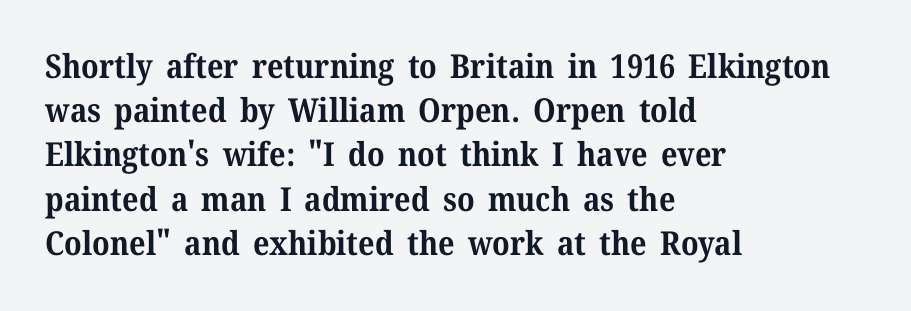
The image shows 33 px bold serif type, upright; set left-aligned, normal line spacing (1.34x), normal letter spacing, not underlined; medium stroke contrast and a medium x-height.
